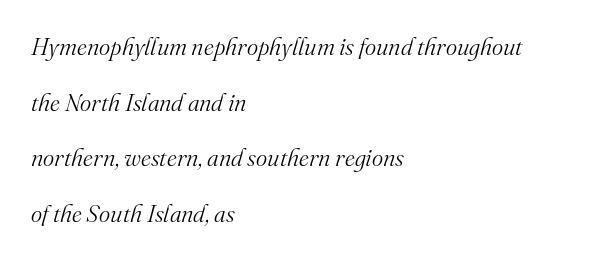
Q: Is the text bold? A: No.
Q: Is the text italic (slanted)? A: Yes, it leans right by about 16 degrees.
Q: Is the text underlined? A: No.
Q: How is the paragraph aligned? A: Left-aligned.
Q: Is the spacing between letters normal or unusually wide? A: Normal.
Q: Is the spacing between lines tight, normal or loose? A: Loose.
